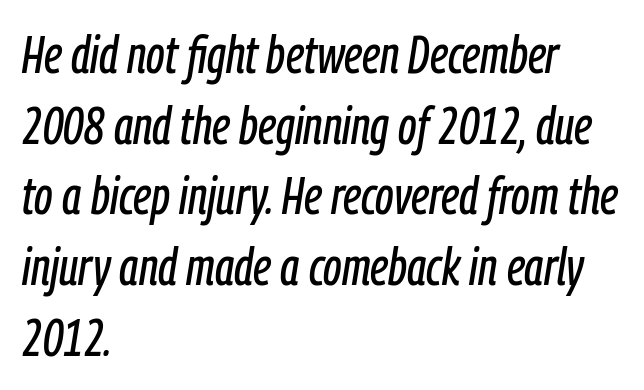
The image shows 52 px condensed type, italic (leaning right); set left-aligned, normal line spacing (1.36x), normal letter spacing, not underlined; low stroke contrast and a medium x-height.
